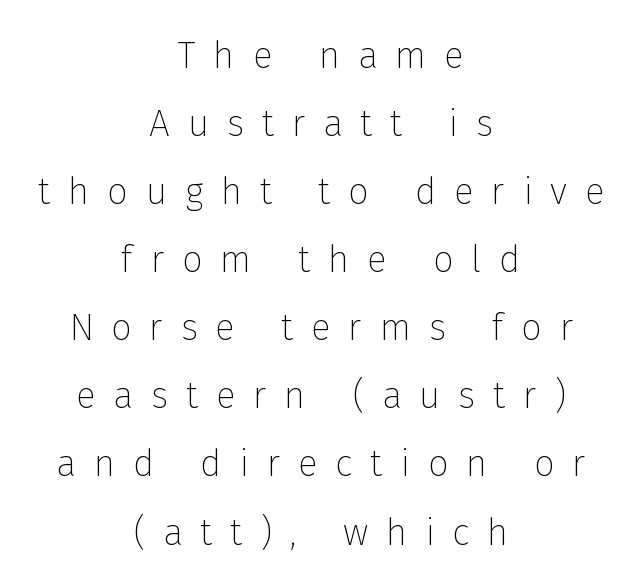
The image shows 37 px thin sans-serif type, upright; set centered, line spacing 1.84x, unusually wide letter spacing (+0.48 em), not underlined; low stroke contrast and a medium x-height.
